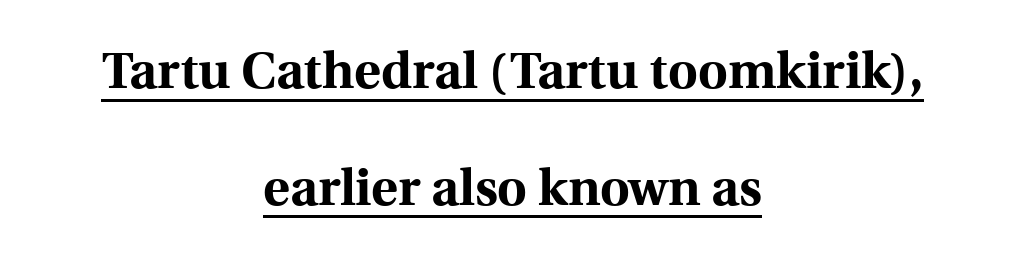
{"serif": "yes", "italic": "no", "bold": "yes", "weight": "bold", "width": "normal", "x_height": "medium", "monospaced": "no", "underline": "yes", "align": "center", "line_spacing": "loose", "line_spacing_ratio": 2.29, "letter_spacing": "normal", "letter_spacing_em": 0.0, "glyph_px": 51}
